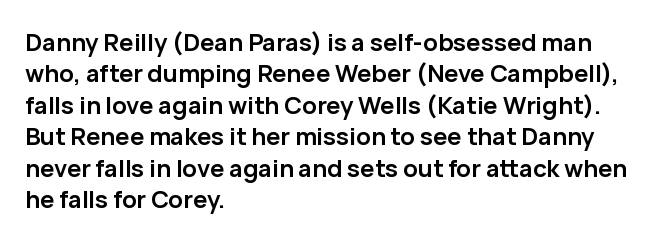
Caption: standard tracking, unaltered. In CSS terms this would be text-align: left. Unlike italic type, these characters show no tilt at all. A dark, heavy texture on the line: the type is bold.
